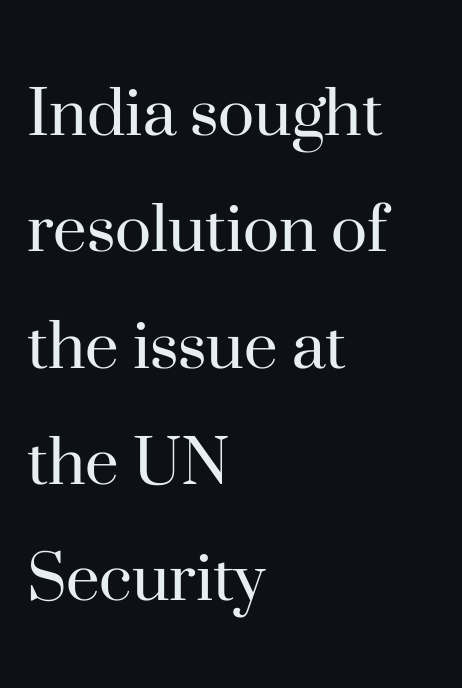
A bare baseline throughout the passage. Yep, those are serifs on the letters. The letters look calm and open, with moderate or lighter stems. This sample uses an upright cut, with every glyph sitting square on the baseline. Letter spacing: default. Note the varied advance widths — an 'i' is clearly narrower than an 'm'.
